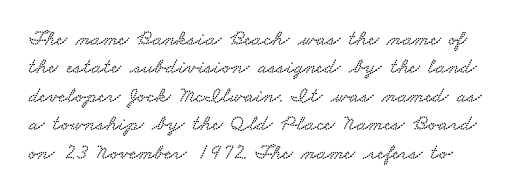
Q: Is the text underlined? A: No.
Q: Is the spacing between letters normal or unusually wide? A: Normal.
Q: Is the spacing between lines tight, normal or loose? A: Normal.
